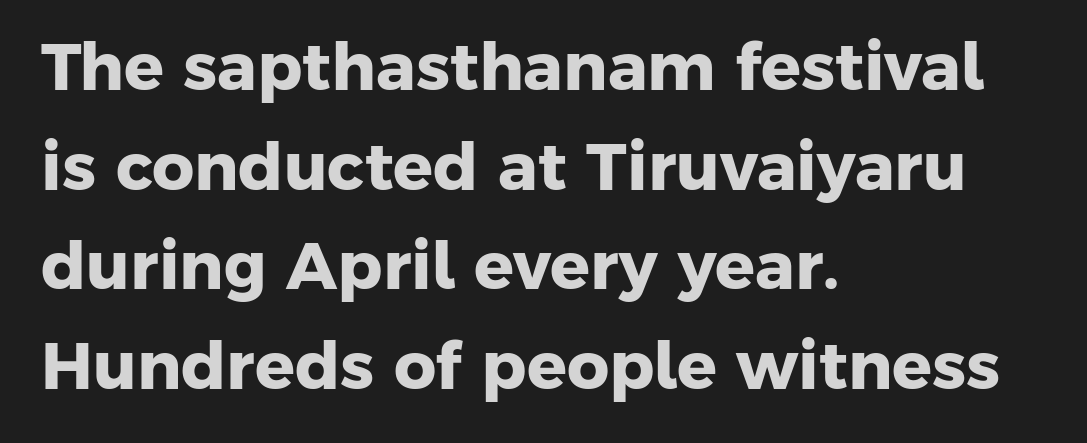
The image shows 66 px heavy sans-serif type; set left-aligned, normal line spacing (1.51x), normal letter spacing, not underlined; low stroke contrast and a medium x-height.
